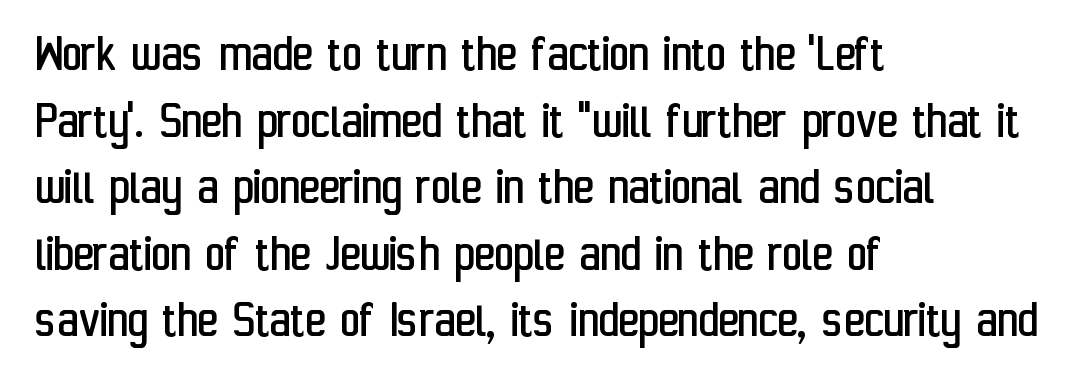
Q: Is the text bold? A: No.
Q: Is the text italic (slanted)? A: No, it is upright.
Q: Is the typeface a serif or a sans-serif typeface? A: Sans-serif.
Q: Is the text underlined? A: No.
Q: How is the paragraph aligned? A: Left-aligned.
Q: Is the spacing between letters normal or unusually wide? A: Normal.
Q: Width (condensed, normal, or wide)? A: Condensed.
Q: Stroke contrast? A: Low.
Q: x-height? A: Medium.
Q: Monospaced? A: No.
